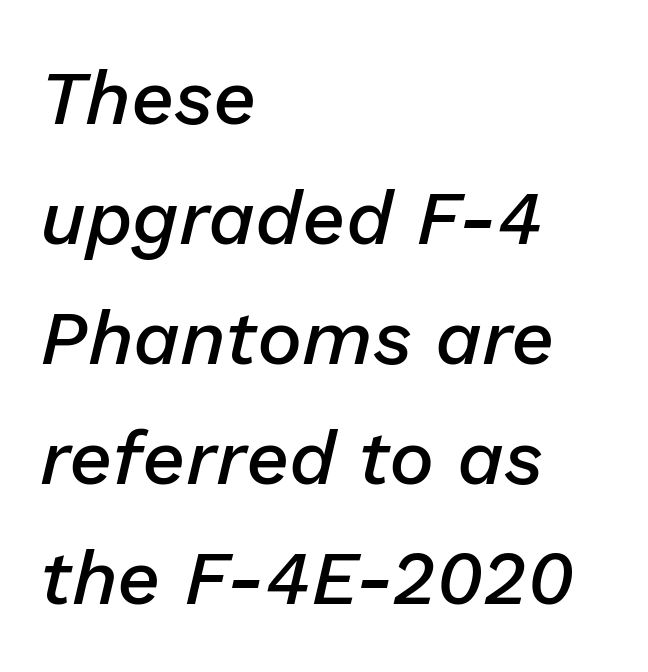
The image shows 76 px semibold type, italic (leaning right); set left-aligned, normal line spacing (1.58x), normal letter spacing, not underlined; low stroke contrast and a medium x-height.
